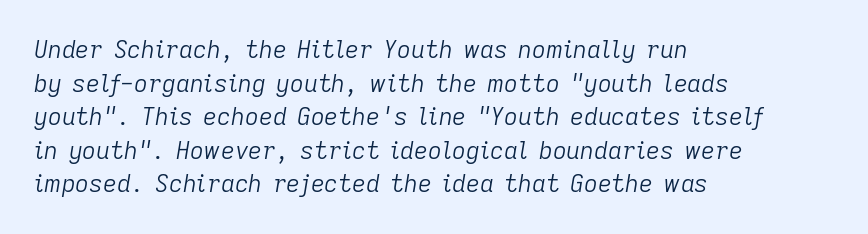
Clear beneath every line of the passage. What's the leading like? Ordinary, nothing unusual. Caption: multi-line text, flush left, ragged right. If you drew a line through each stem, it would be angled. There is no visible air inserted between adjacent glyphs. The strokes carry an ordinary text weight at most.
